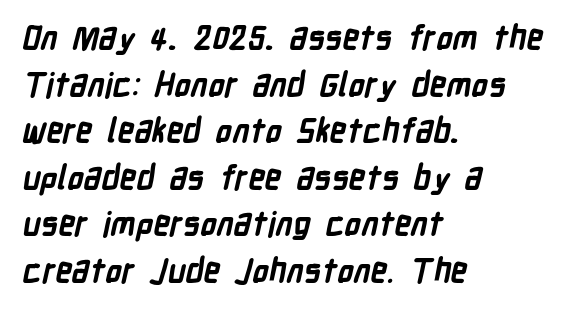
{"serif": "no", "bold": "yes", "weight": "bold", "width": "condensed", "stroke_contrast": "low", "x_height": "medium", "monospaced": "no", "underline": "no", "align": "left", "line_spacing": "normal", "line_spacing_ratio": 1.41, "letter_spacing": "normal", "letter_spacing_em": 0.0, "glyph_px": 33}
